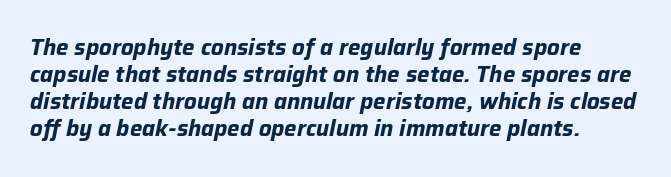
The image shows 22 px bold type, italic (leaning right); set line spacing 1.23x, normal letter spacing, not underlined.
